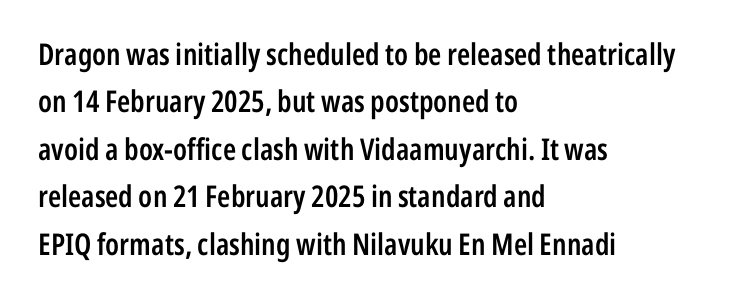
Leading matches the norm, producing a regular column. The font is running at a semibold setting, under full bold. One-word summary of the alignment: left. What stands out about the letter spacing? Nothing — it is the standard amount.
